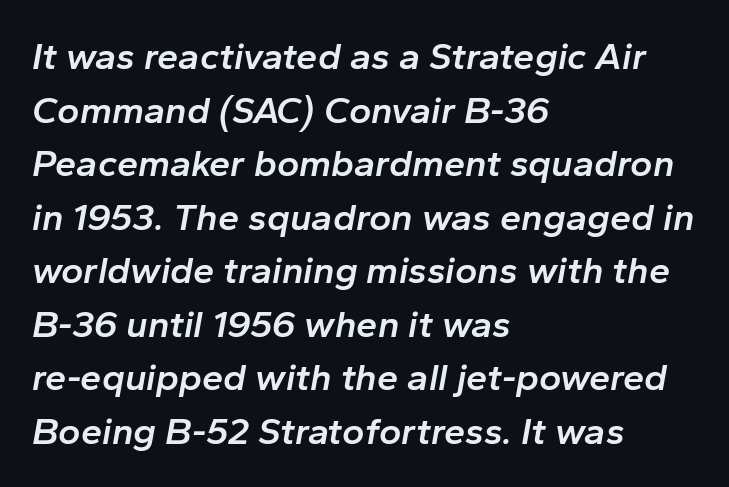
{"italic": "yes", "lean": "right", "slant_degrees": 10, "bold": "semi", "weight": "semibold", "width": "normal", "stroke_contrast": "low", "x_height": "medium", "monospaced": "no", "underline": "no", "align": "left", "line_spacing": "normal", "line_spacing_ratio": 1.41, "letter_spacing": "normal", "letter_spacing_em": 0.0, "glyph_px": 38}
